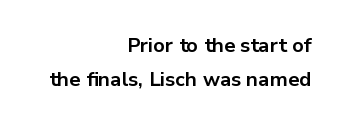
{"italic": "no", "bold": "yes", "underline": "no", "align": "right", "line_spacing_ratio": 1.72, "letter_spacing": "normal", "letter_spacing_em": 0.0, "glyph_px": 20}
